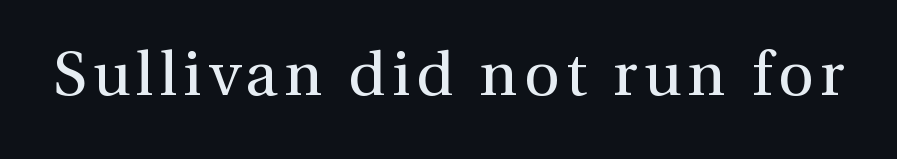
The face used here is proportionally spaced, like ordinary book or web type. The foot of each line stays bare and open. This sample uses an upright cut, with every glyph sitting square on the baseline. Weight class: somewhere from thin through regular. Examine the stroke ends and you'll spot serifs.
